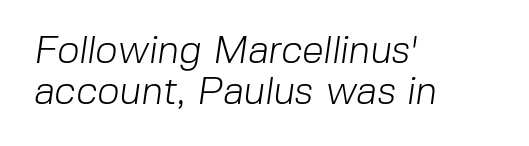
The designer went with a sans here, leaving each stem footless. Line spacing here is tight. Unbolded letterforms with no extra heft. The ragged edge is on the right, which tells us the setting is flush left. Glyph-to-glyph distance matches everyday printed text.
